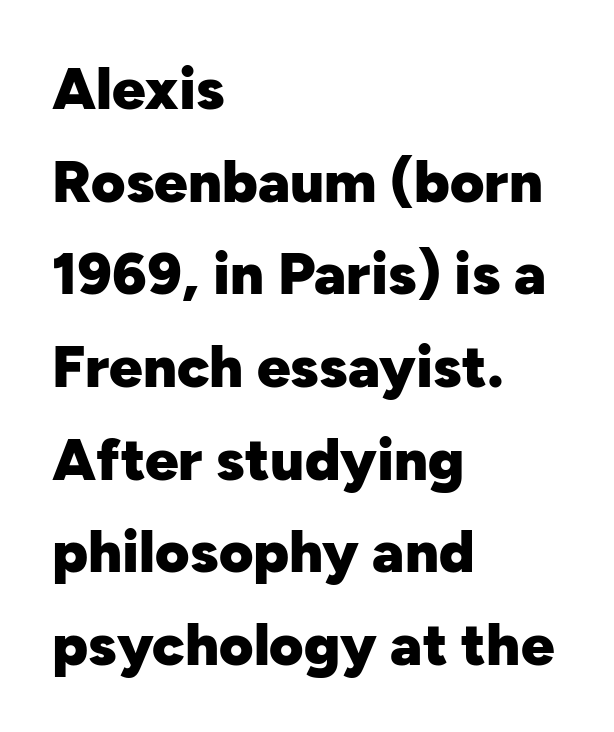
Q: Is the text bold? A: Yes.
Q: Is the text italic (slanted)? A: No, it is upright.
Q: Is the typeface a serif or a sans-serif typeface? A: Sans-serif.
Q: Is the text underlined? A: No.
Q: How is the paragraph aligned? A: Left-aligned.
Q: Is the spacing between letters normal or unusually wide? A: Normal.
Q: Is the spacing between lines tight, normal or loose? A: Normal.
Q: Width (condensed, normal, or wide)? A: Normal.
Q: Stroke contrast? A: Low.
Q: x-height? A: Medium.
Q: Monospaced? A: No.
